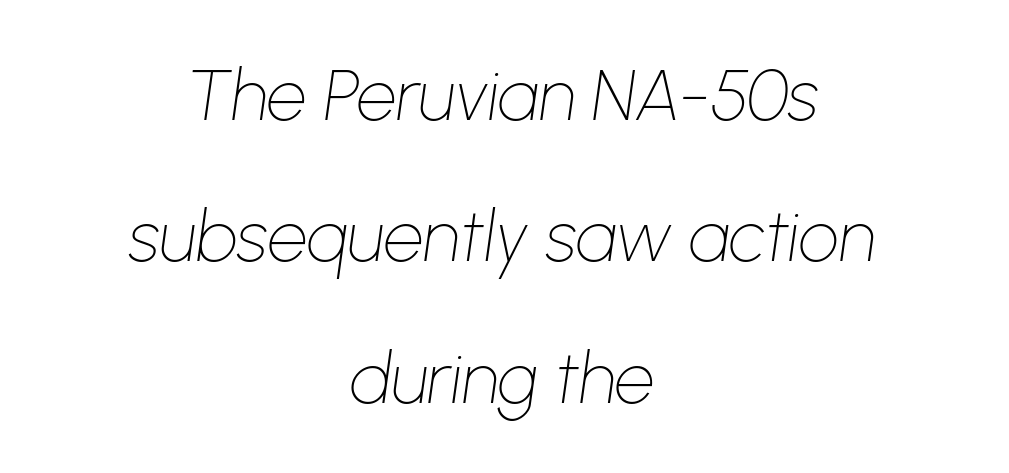
The image shows 71 px thin type, italic (leaning right); set centered, loose line spacing (1.99x), normal letter spacing, not underlined; low stroke contrast and a medium x-height.
